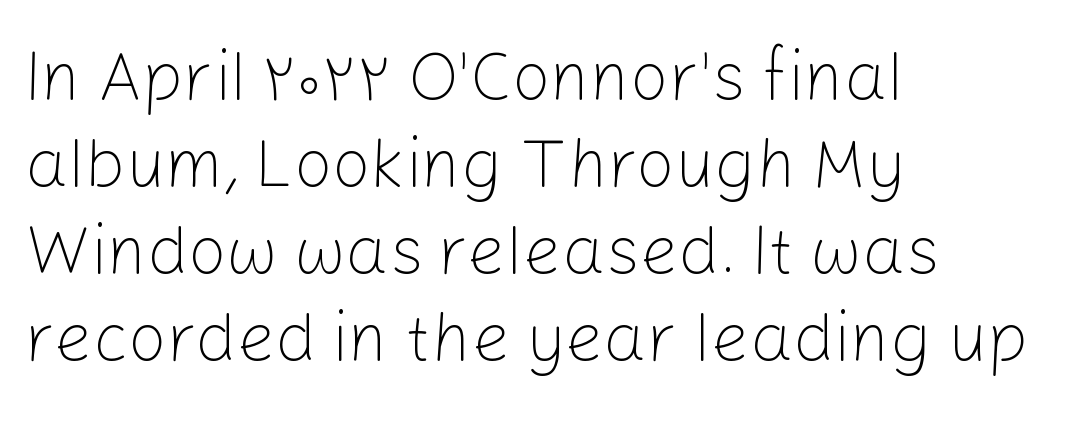
The image shows 68 px light sans-serif type, upright; set left-aligned, normal line spacing (1.28x), normal letter spacing, not underlined; low stroke contrast and a medium x-height.
